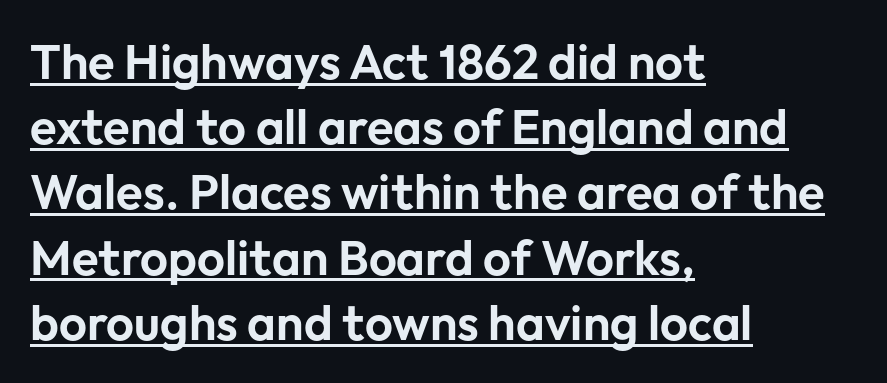
Q: Is the text italic (slanted)? A: No, it is upright.
Q: Is the typeface a serif or a sans-serif typeface? A: Sans-serif.
Q: Is the text underlined? A: Yes.
Q: How is the paragraph aligned? A: Left-aligned.
Q: Is the spacing between letters normal or unusually wide? A: Normal.
Q: Is the spacing between lines tight, normal or loose? A: Normal.
Q: Width (condensed, normal, or wide)? A: Normal.
Q: Stroke contrast? A: Low.
Q: x-height? A: Medium.
Q: Monospaced? A: No.
